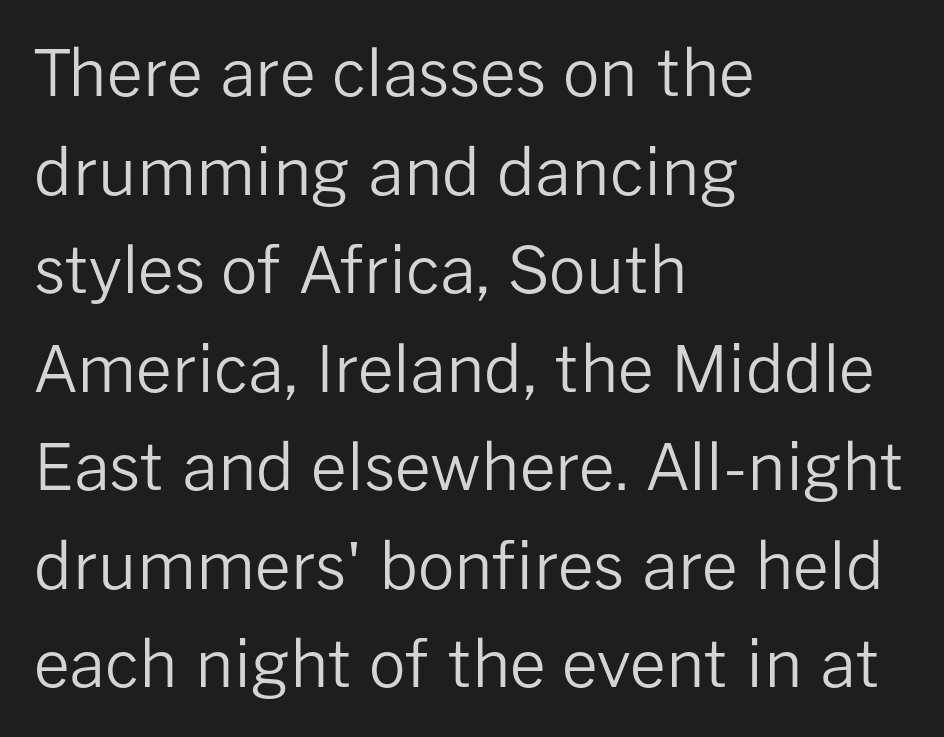
{"serif": "no", "italic": "no", "bold": "no", "weight": "regular", "width": "normal", "stroke_contrast": "low", "x_height": "medium", "monospaced": "no", "underline": "no", "align": "left", "line_spacing": "normal", "line_spacing_ratio": 1.54, "letter_spacing": "normal", "letter_spacing_em": 0.0, "glyph_px": 64}
